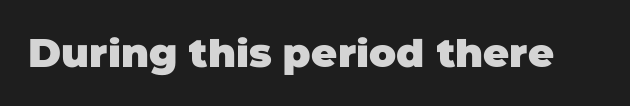
The image shows 40 px heavy sans-serif type; set normal letter spacing, not underlined; low stroke contrast and a large x-height.
